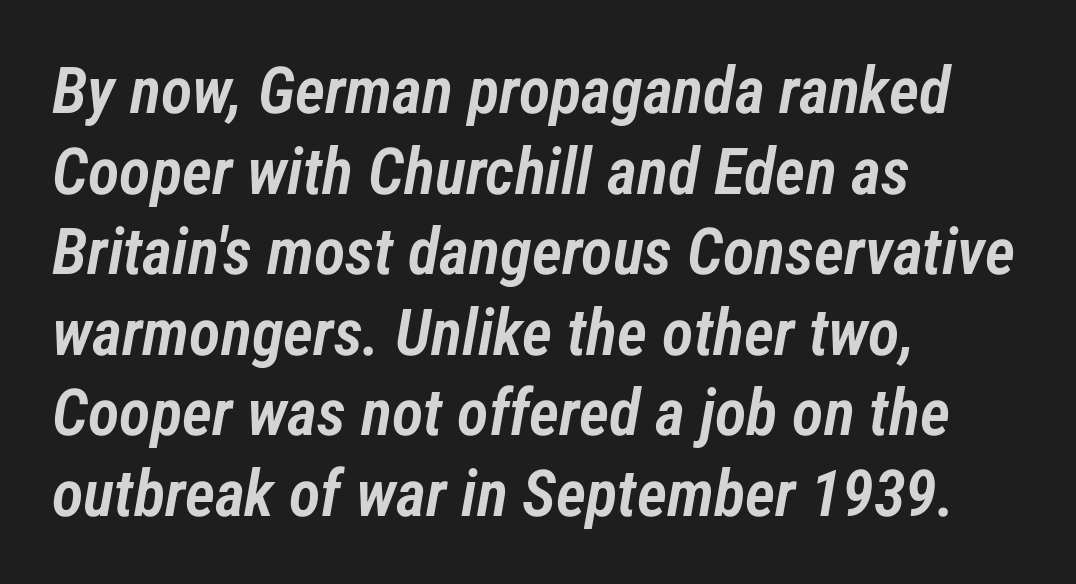
{"italic": "yes", "lean": "right", "slant_degrees": 12, "bold": "semi", "weight": "semibold", "width": "condensed", "stroke_contrast": "low", "x_height": "medium", "monospaced": "no", "underline": "no", "align": "left", "line_spacing_ratio": 1.24, "letter_spacing": "normal", "letter_spacing_em": 0.0, "glyph_px": 65}
